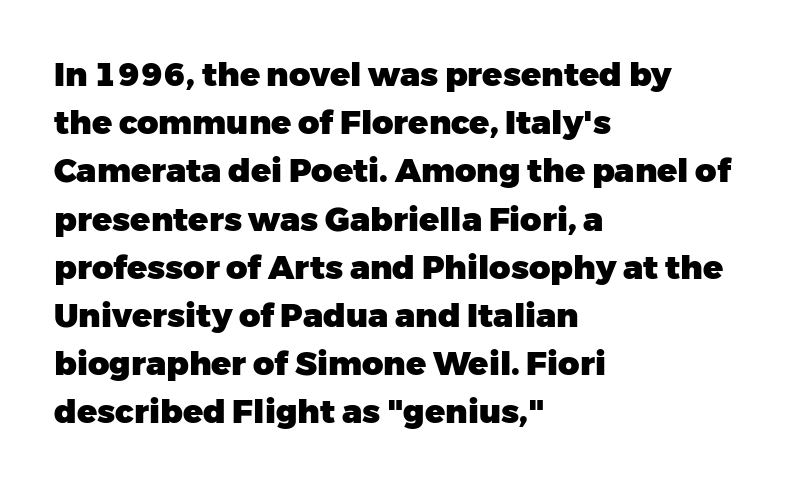
Q: Is the text bold? A: Yes.
Q: Is the text italic (slanted)? A: No, it is upright.
Q: Is the typeface a serif or a sans-serif typeface? A: Sans-serif.
Q: Is the text underlined? A: No.
Q: How is the paragraph aligned? A: Left-aligned.
Q: Is the spacing between letters normal or unusually wide? A: Normal.
Q: Is the spacing between lines tight, normal or loose? A: Normal.
Q: Width (condensed, normal, or wide)? A: Normal.
Q: Stroke contrast? A: Low.
Q: x-height? A: Medium.
Q: Monospaced? A: No.
